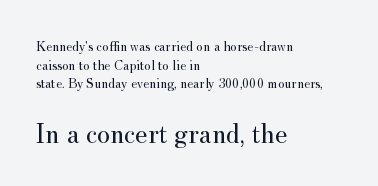
{"serif": "yes", "italic": "no", "bold": "no", "weight": "regular", "width": "normal", "stroke_contrast": "medium", "x_height": "small", "monospaced": "no", "underline": "no", "align": "left", "line_spacing": "normal", "line_spacing_ratio": 1.33, "letter_spacing": "normal", "letter_spacing_em": 0.0, "larger_block": "second", "size_ratio": 2.0, "glyph_px": 28}
